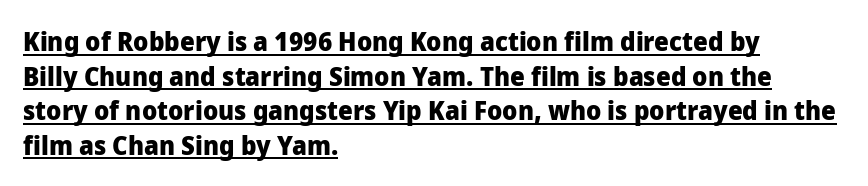
These lines carry a lot of weight — the face is fully bold. Horizontally, the lines are justified to the leading edge only. Regular leading. The string is rendered with underlining switched on. Does the lettering tilt? It doesn't — this is upright. Nothing unusual about the tracking: characters are spaced as the font intends.
